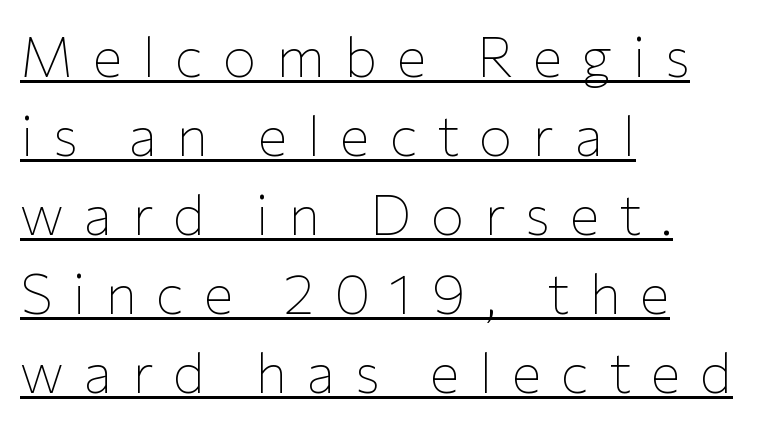
Q: Is the text bold? A: No.
Q: Is the text italic (slanted)? A: No, it is upright.
Q: Is the typeface a serif or a sans-serif typeface? A: Sans-serif.
Q: Is the text underlined? A: Yes.
Q: How is the paragraph aligned? A: Left-aligned.
Q: Is the spacing between letters normal or unusually wide? A: Unusually wide.
Q: Is the spacing between lines tight, normal or loose? A: Normal.
Q: Width (condensed, normal, or wide)? A: Normal.
Q: Stroke contrast? A: Low.
Q: x-height? A: Medium.
Q: Monospaced? A: No.
